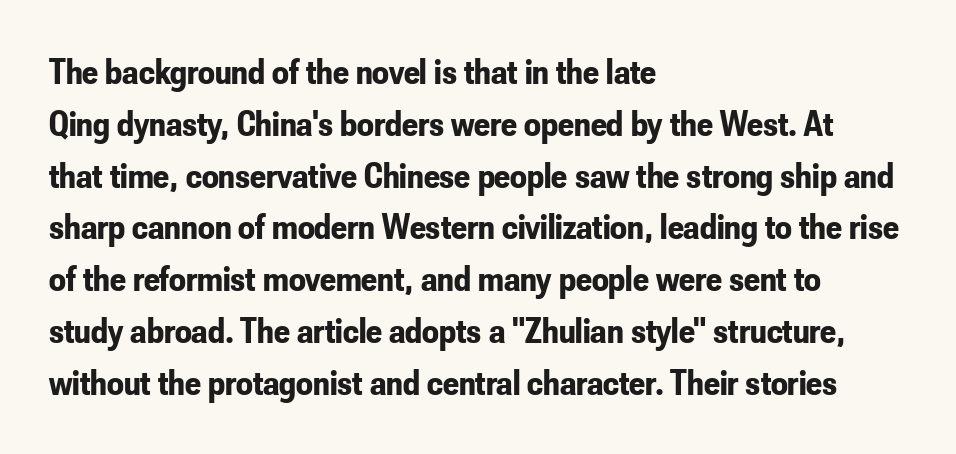
{"serif": "no", "italic": "no", "bold": "yes", "weight": "bold", "width": "condensed", "stroke_contrast": "low", "x_height": "small", "monospaced": "no", "underline": "no", "align": "left", "line_spacing": "normal", "line_spacing_ratio": 1.4, "letter_spacing": "normal", "letter_spacing_em": 0.0, "glyph_px": 37}
